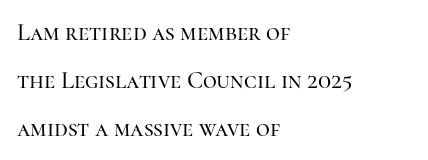
The image shows 24 px text type, upright; set left-aligned, loose line spacing (1.99x), normal letter spacing, not underlined.
